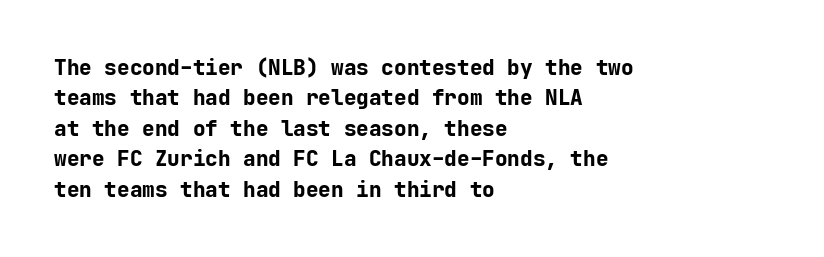
Q: Is the text bold? A: Yes.
Q: Is the text italic (slanted)? A: No, it is upright.
Q: Is the text underlined? A: No.
Q: How is the paragraph aligned? A: Left-aligned.
Q: Is the spacing between letters normal or unusually wide? A: Normal.
Q: Is the spacing between lines tight, normal or loose? A: Normal.
